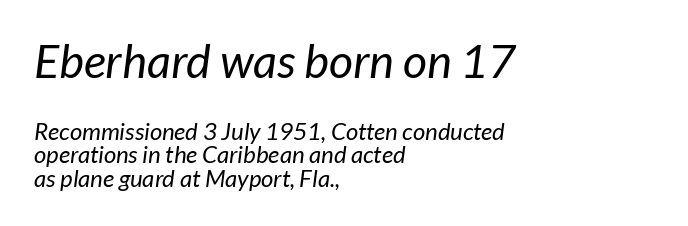
{"serif": "no", "bold": "no", "weight": "regular", "width": "normal", "stroke_contrast": "low", "x_height": "medium", "monospaced": "no", "underline": "no", "align": "left", "line_spacing": "tight", "line_spacing_ratio": 0.97, "letter_spacing": "normal", "letter_spacing_em": 0.0, "larger_block": "first", "size_ratio": 1.96, "glyph_px": 47}
